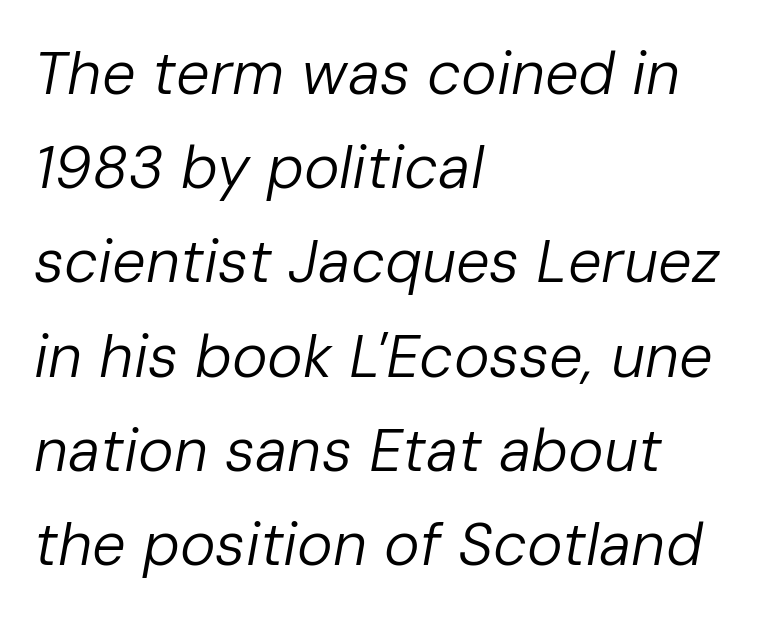
{"italic": "yes", "lean": "right", "slant_degrees": 10, "bold": "no", "weight": "regular", "width": "normal", "stroke_contrast": "low", "x_height": "medium", "monospaced": "no", "underline": "no", "align": "left", "line_spacing": "normal", "line_spacing_ratio": 1.57, "letter_spacing": "normal", "letter_spacing_em": 0.0, "glyph_px": 60}
